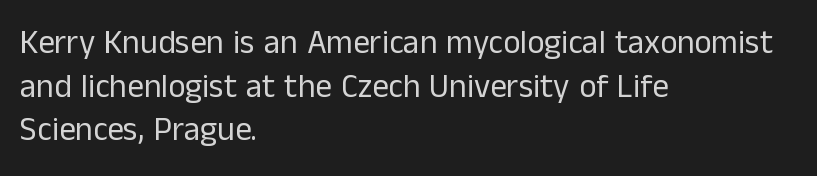
You could not count columns in this text — the font is proportionally spaced. These lines are set flush left with a ragged right edge. Ascenders rise straight up at ninety degrees. The passage shown stacks its lines at a standard gap. Bare-footed words on every line. Words appear dense and cohesive because spacing is normal.
